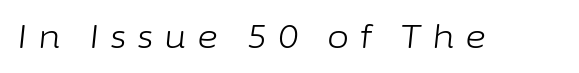
The string is rendered with underlining switched off. The tracking jumps out immediately: characters are airy and widely separated. Do the characters align in a grid? No, the font is proportional. Slant detected: the letters are inclined.
